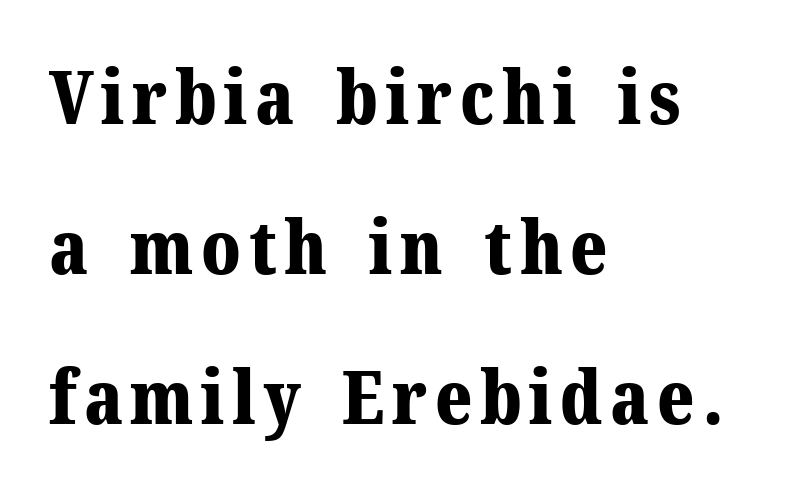
{"serif": "yes", "italic": "no", "bold": "yes", "weight": "bold", "width": "normal", "stroke_contrast": "medium", "x_height": "medium", "monospaced": "no", "underline": "no", "align": "left", "line_spacing": "loose", "line_spacing_ratio": 2.0, "glyph_px": 75}
